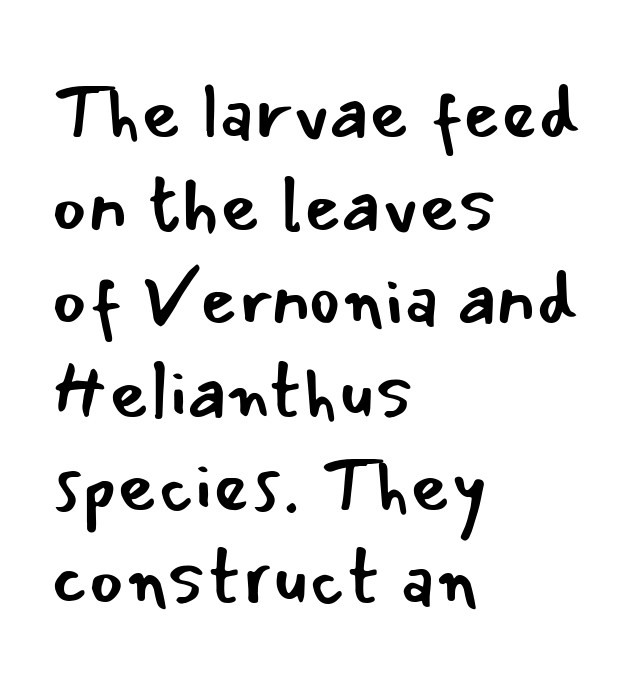
{"serif": "no", "italic": "no", "bold": "no", "weight": "regular", "width": "normal", "stroke_contrast": "low", "x_height": "small", "monospaced": "no", "underline": "no", "align": "left", "line_spacing_ratio": 1.21, "letter_spacing": "normal", "letter_spacing_em": 0.0, "glyph_px": 77}
